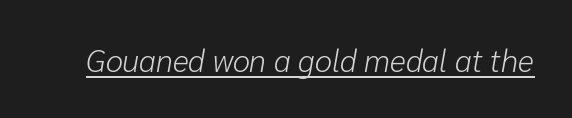
{"italic": "yes", "lean": "right", "slant_degrees": 10, "bold": "no", "weight": "light", "width": "normal", "stroke_contrast": "low", "x_height": "medium", "monospaced": "no", "underline": "yes", "letter_spacing": "normal", "letter_spacing_em": 0.0, "glyph_px": 31}
